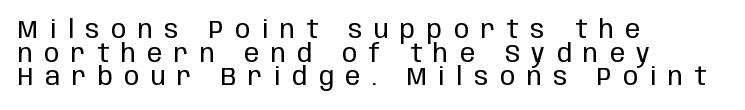
{"italic": "no", "bold": "no", "underline": "no", "align": "left", "line_spacing": "tight", "line_spacing_ratio": 0.95, "letter_spacing": "wide", "letter_spacing_em": 0.47, "glyph_px": 25}
